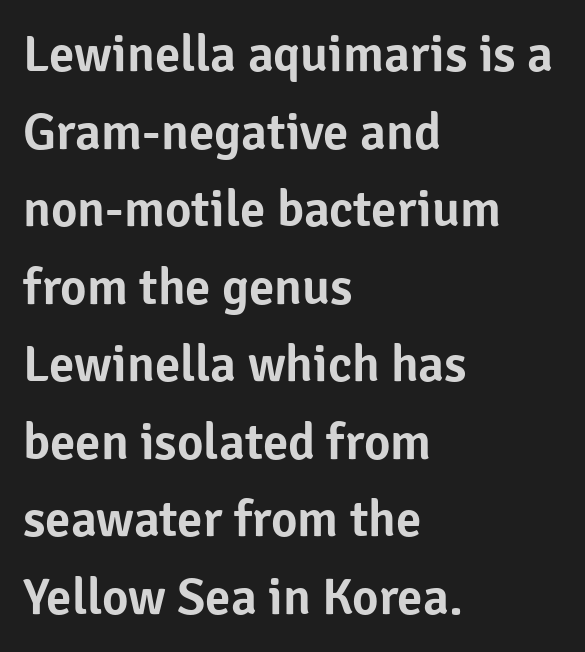
{"serif": "no", "italic": "no", "width": "normal", "stroke_contrast": "low", "x_height": "medium", "monospaced": "no", "underline": "no", "align": "left", "line_spacing": "normal", "line_spacing_ratio": 1.52, "letter_spacing": "normal", "letter_spacing_em": 0.0, "glyph_px": 51}
